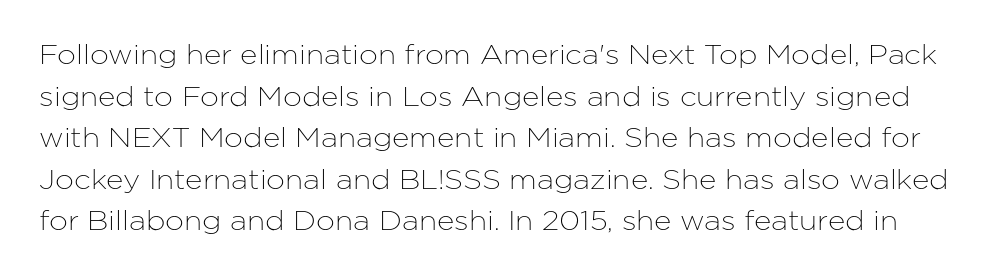
{"italic": "no", "underline": "no", "line_spacing": "normal", "line_spacing_ratio": 1.54, "letter_spacing": "normal", "letter_spacing_em": 0.0, "glyph_px": 27}
